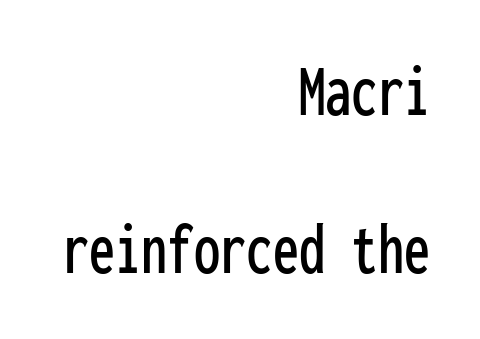
Q: Is the text italic (slanted)? A: No, it is upright.
Q: Is the typeface a serif or a sans-serif typeface? A: Sans-serif.
Q: Is the text underlined? A: No.
Q: How is the paragraph aligned? A: Right-aligned.
Q: Is the spacing between letters normal or unusually wide? A: Normal.
Q: Is the spacing between lines tight, normal or loose? A: Loose.
Q: Width (condensed, normal, or wide)? A: Condensed.
Q: Stroke contrast? A: Low.
Q: x-height? A: Medium.
Q: Monospaced? A: Yes.
